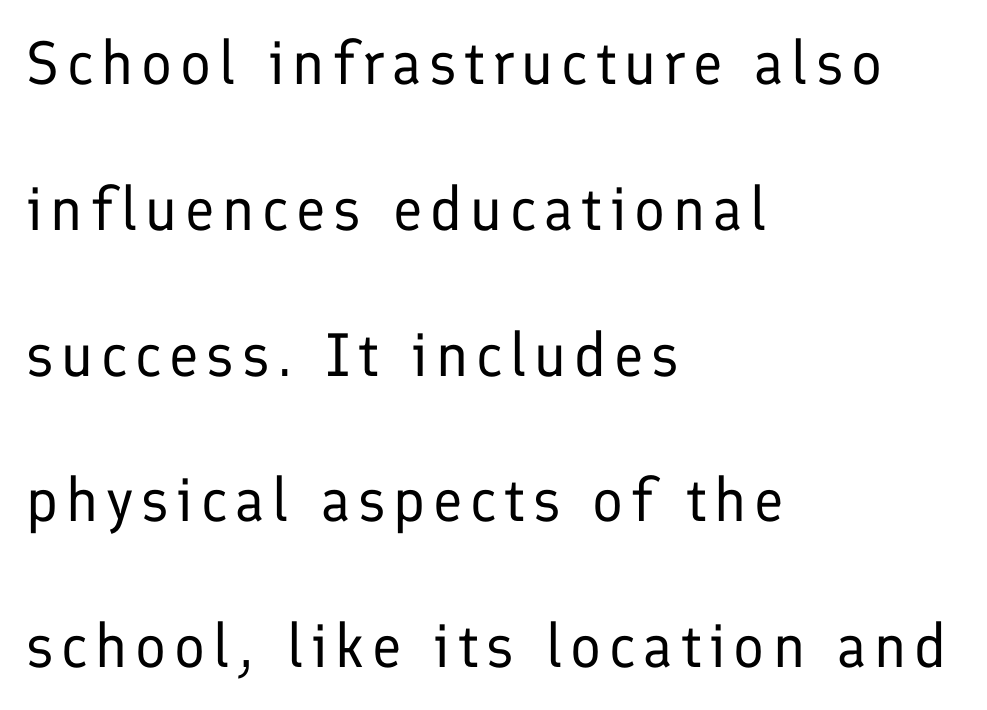
{"serif": "no", "italic": "no", "bold": "no", "weight": "regular", "width": "normal", "stroke_contrast": "low", "x_height": "medium", "monospaced": "no", "underline": "no", "align": "left", "line_spacing": "loose", "line_spacing_ratio": 2.39, "glyph_px": 61}
